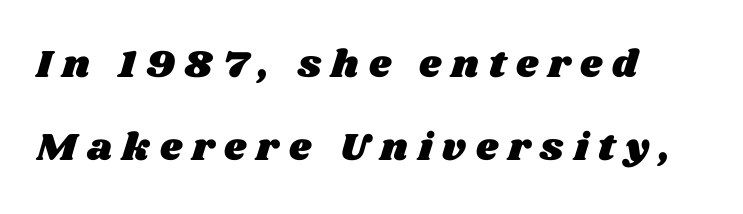
Quick note: interline space is abundant. If you drew a ruler down the left edge, every line would touch it. A typesetter would call this proportional, since set widths differ per character. Short note: letters widely spaced.
